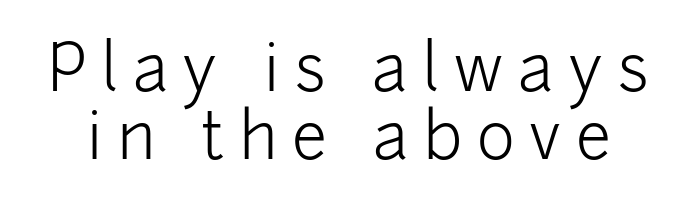
{"serif": "no", "italic": "no", "bold": "no", "weight": "light", "width": "normal", "stroke_contrast": "low", "x_height": "medium", "monospaced": "no", "underline": "no", "line_spacing": "tight", "line_spacing_ratio": 1.06, "letter_spacing": "wide", "letter_spacing_em": 0.23, "glyph_px": 64}
